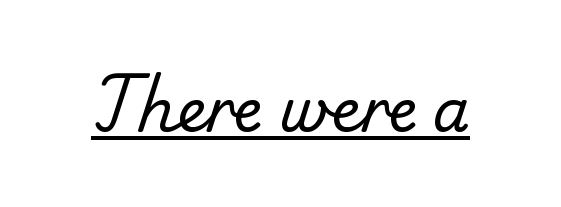
{"serif": "yes", "bold": "no", "weight": "regular", "width": "normal", "stroke_contrast": "low", "x_height": "small", "monospaced": "no", "underline": "yes", "letter_spacing": "normal", "letter_spacing_em": 0.0, "glyph_px": 59}
